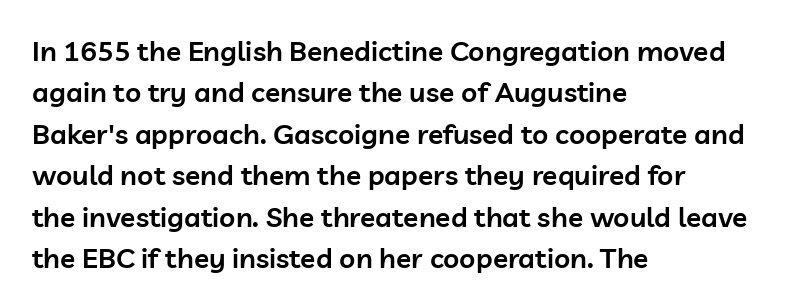
You could call the tracking neutral — neither tight nor loose. The strokes are fattened partway — semibold, not bold. Serifs: no, the terminals of the letterforms are clean. The words here are not underlined. Every row of glyphs begins at an identical x-position on the left.
